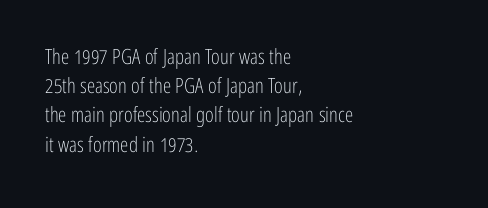
Tracking here is standard; glyphs follow each other at the usual distance. Heft: none added — not bold. These lines are set flush left with a ragged right edge. The letters stand straight up with perfectly vertical stems. Has an underline been added? It has not.
